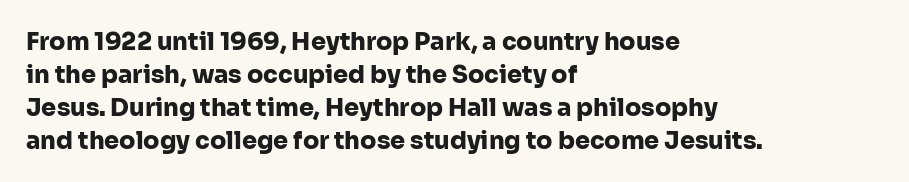
{"italic": "no", "bold": "yes", "underline": "no", "align": "left", "line_spacing": "normal", "line_spacing_ratio": 1.37, "letter_spacing": "normal", "letter_spacing_em": 0.0, "glyph_px": 24}
